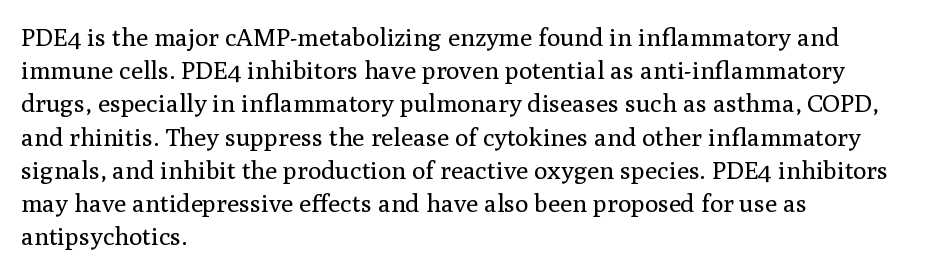
The image shows 25 px text type, upright; set left-aligned, normal line spacing (1.33x), normal letter spacing, not underlined.
